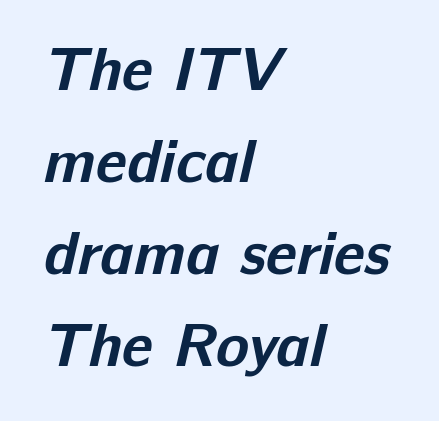
{"serif": "no", "bold": "yes", "weight": "bold", "width": "normal", "stroke_contrast": "low", "x_height": "medium", "monospaced": "no", "underline": "no", "align": "left", "line_spacing": "normal", "line_spacing_ratio": 1.51, "letter_spacing": "normal", "letter_spacing_em": 0.0, "glyph_px": 61}
